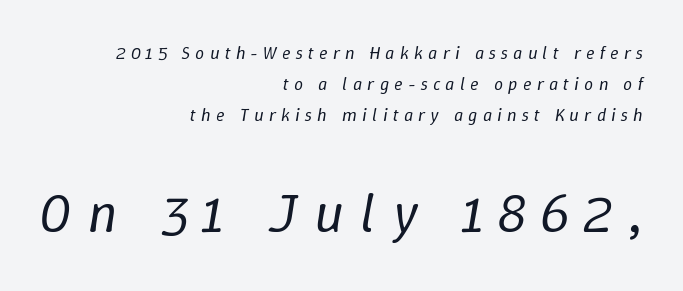
Q: Is the text bold? A: No.
Q: Is the text italic (slanted)? A: Yes, it leans right by about 9 degrees.
Q: Is the text underlined? A: No.
Q: How is the paragraph aligned? A: Right-aligned.
Q: Is the spacing between letters normal or unusually wide? A: Unusually wide.
Q: Which block of text is set in a larger size, the first (top) or the second (bottom)? A: The second (bottom) one.
Q: Width (condensed, normal, or wide)? A: Normal.
Q: Stroke contrast? A: Low.
Q: x-height? A: Medium.
Q: Monospaced? A: No.
